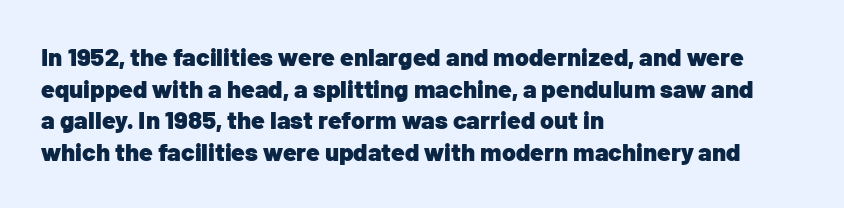
The image shows 25 px bold type, upright; set left-aligned, normal line spacing (1.27x), normal letter spacing, not underlined.
